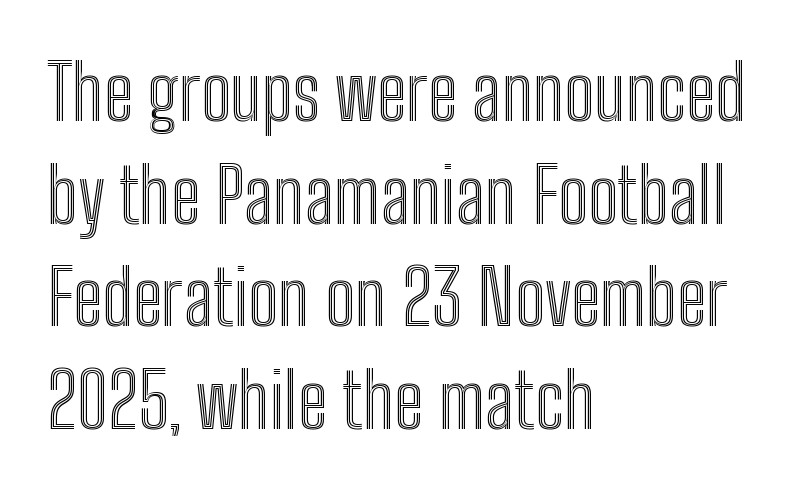
Left-aligned paragraph, ragged on the right. Letters rest on an invisible, unmarked baseline. Here the designer chose a conventional face with non-uniform glyph widths. Quick note: not italic, upright. Tracking value appears to be zero — textbook default spacing.
